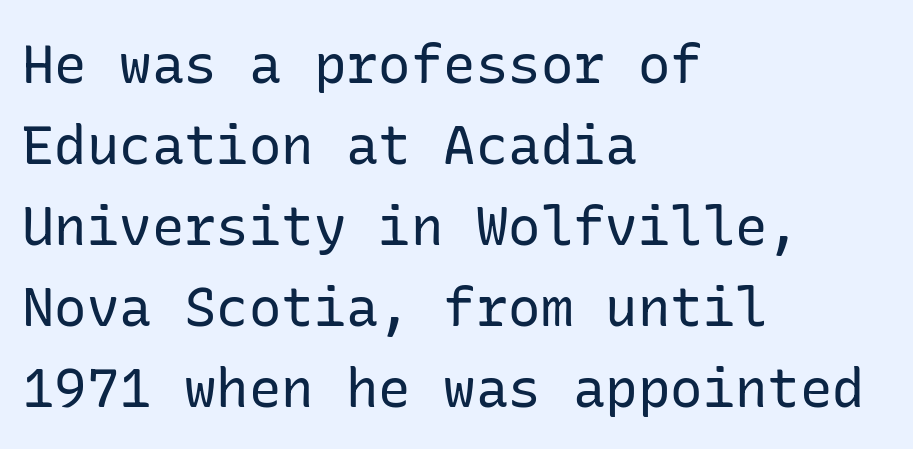
Q: Is the text bold? A: No.
Q: Is the text italic (slanted)? A: No, it is upright.
Q: Is the typeface a serif or a sans-serif typeface? A: Sans-serif.
Q: Is the text underlined? A: No.
Q: How is the paragraph aligned? A: Left-aligned.
Q: Is the spacing between letters normal or unusually wide? A: Normal.
Q: Is the spacing between lines tight, normal or loose? A: Normal.
Q: Width (condensed, normal, or wide)? A: Normal.
Q: Stroke contrast? A: Low.
Q: x-height? A: Medium.
